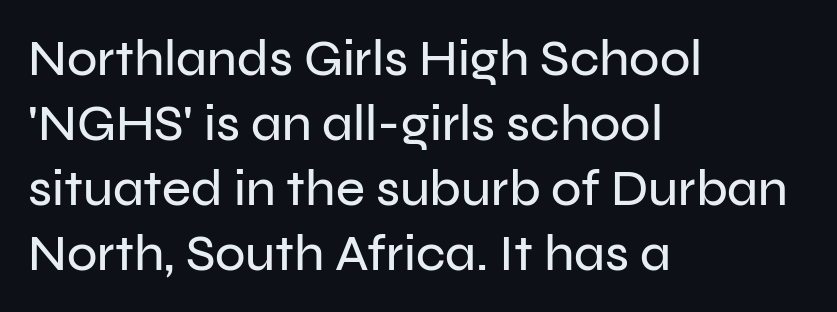
{"serif": "no", "italic": "no", "width": "normal", "stroke_contrast": "low", "x_height": "medium", "monospaced": "no", "underline": "no", "align": "left", "line_spacing": "normal", "line_spacing_ratio": 1.3, "letter_spacing": "normal", "letter_spacing_em": 0.0, "glyph_px": 50}
